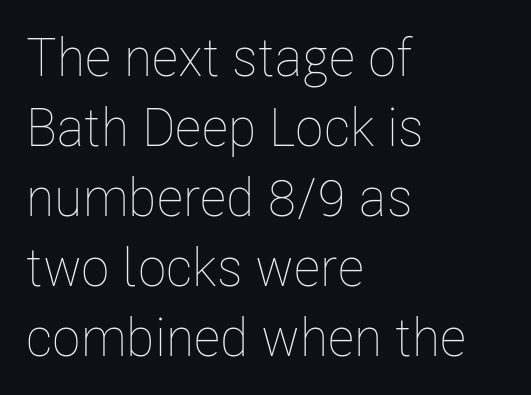
The image shows 53 px thin, condensed type, upright; set left-aligned, normal line spacing (1.32x), normal letter spacing, not underlined; low stroke contrast and a medium x-height.
